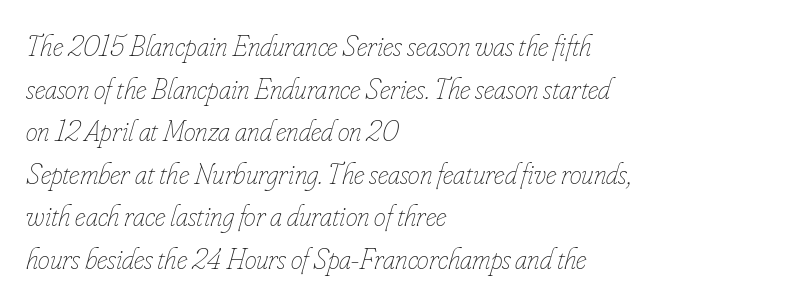
Q: Is the text bold? A: No.
Q: Is the text italic (slanted)? A: Yes, it leans right by about 16 degrees.
Q: Is the text underlined? A: No.
Q: How is the paragraph aligned? A: Left-aligned.
Q: Is the spacing between letters normal or unusually wide? A: Normal.
Q: Is the spacing between lines tight, normal or loose? A: Normal.
Q: Width (condensed, normal, or wide)? A: Condensed.
Q: Stroke contrast? A: Low.
Q: x-height? A: Small.
Q: Monospaced? A: No.
